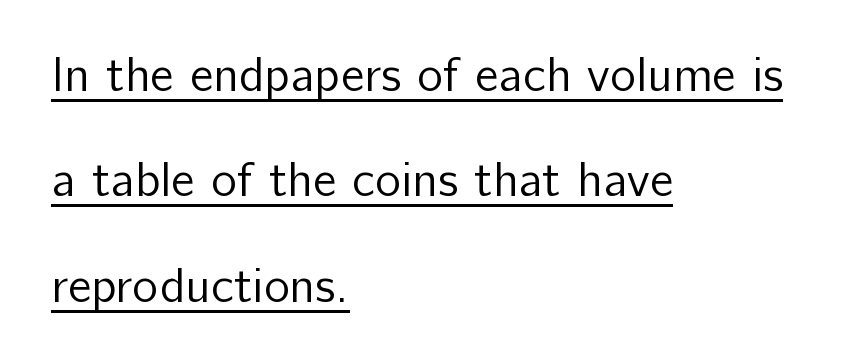
The image shows 49 px regular-weight sans-serif type, upright; set left-aligned, loose line spacing (2.15x), normal letter spacing, underlined; low stroke contrast and a medium x-height.
